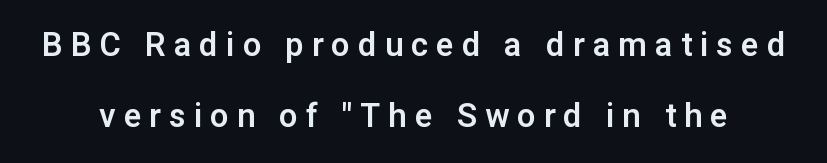
{"serif": "no", "italic": "no", "width": "normal", "stroke_contrast": "low", "x_height": "medium", "monospaced": "no", "underline": "no", "line_spacing": "loose", "line_spacing_ratio": 2.16, "letter_spacing": "wide", "letter_spacing_em": 0.24, "glyph_px": 33}
